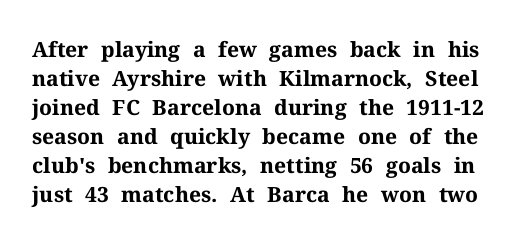
{"italic": "no", "bold": "yes", "underline": "no", "line_spacing": "normal", "line_spacing_ratio": 1.38, "letter_spacing": "normal", "letter_spacing_em": 0.0, "glyph_px": 21}
